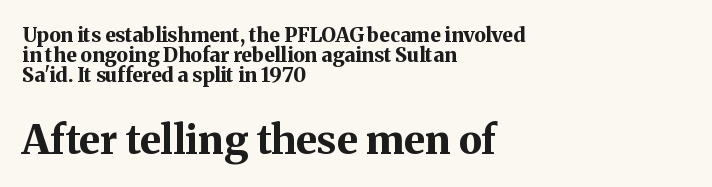
Q: Is the text bold? A: Yes.
Q: Is the text italic (slanted)? A: No, it is upright.
Q: Is the typeface a serif or a sans-serif typeface? A: Serif.
Q: Is the text underlined? A: No.
Q: How is the paragraph aligned? A: Left-aligned.
Q: Is the spacing between letters normal or unusually wide? A: Normal.
Q: Is the spacing between lines tight, normal or loose? A: Tight.
Q: Which block of text is set in a larger size, the first (top) or the second (bottom)? A: The second (bottom) one.
Q: Width (condensed, normal, or wide)? A: Normal.
Q: Stroke contrast? A: Medium.
Q: x-height? A: Medium.
Q: Monospaced? A: No.
